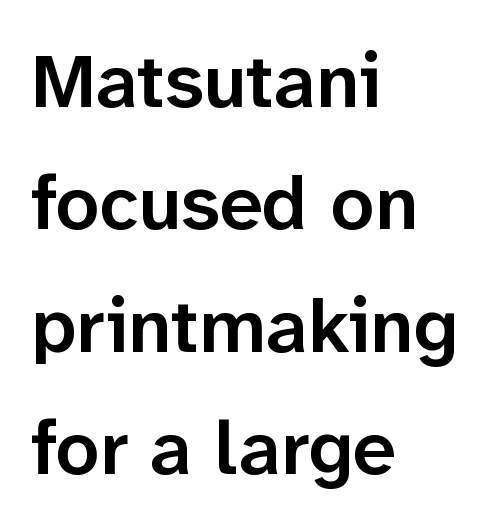
On the weight axis this lands at semibold, roughly 600. Classification — sans serif. Here the designer chose a conventional face with non-uniform glyph widths. Whoever set this chose a conventional vertical rhythm. The compositor pushed each line to the left boundary. The axis of the letterforms is exactly vertical.
